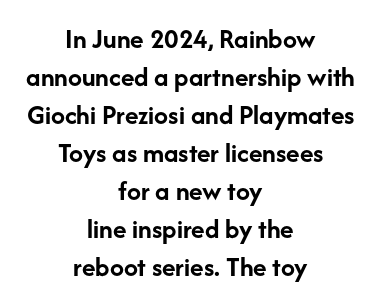
The rows are spaced the way most documents space them. The rendering positions every line midway between the sides. Proportional: the letters do not fall into vertical columns. What kind of face is this? One without serifs — a sans.
